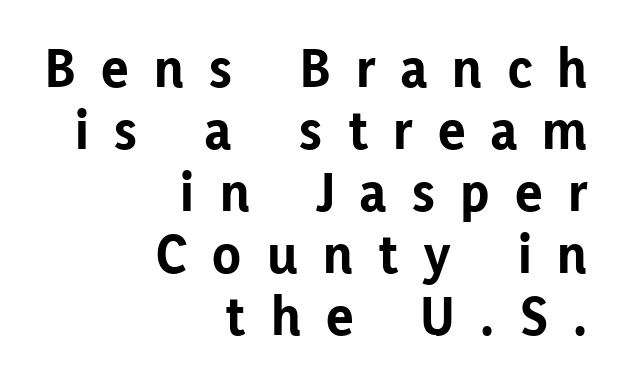
Q: Is the text bold? A: Yes.
Q: Is the text italic (slanted)? A: No, it is upright.
Q: Is the typeface a serif or a sans-serif typeface? A: Sans-serif.
Q: Is the text underlined? A: No.
Q: How is the paragraph aligned? A: Right-aligned.
Q: Is the spacing between letters normal or unusually wide? A: Unusually wide.
Q: Is the spacing between lines tight, normal or loose? A: Tight.
Q: Width (condensed, normal, or wide)? A: Normal.
Q: Stroke contrast? A: Low.
Q: x-height? A: Medium.
Q: Monospaced? A: No.
